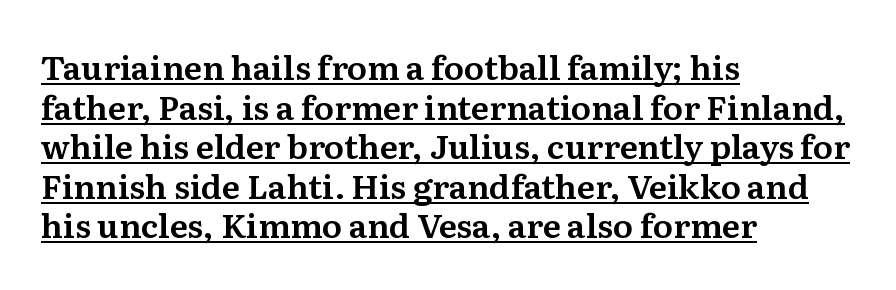
Q: Is the text italic (slanted)? A: No, it is upright.
Q: Is the typeface a serif or a sans-serif typeface? A: Serif.
Q: Is the text underlined? A: Yes.
Q: How is the paragraph aligned? A: Left-aligned.
Q: Is the spacing between letters normal or unusually wide? A: Normal.
Q: Width (condensed, normal, or wide)? A: Normal.
Q: Stroke contrast? A: Medium.
Q: x-height? A: Medium.
Q: Monospaced? A: No.
